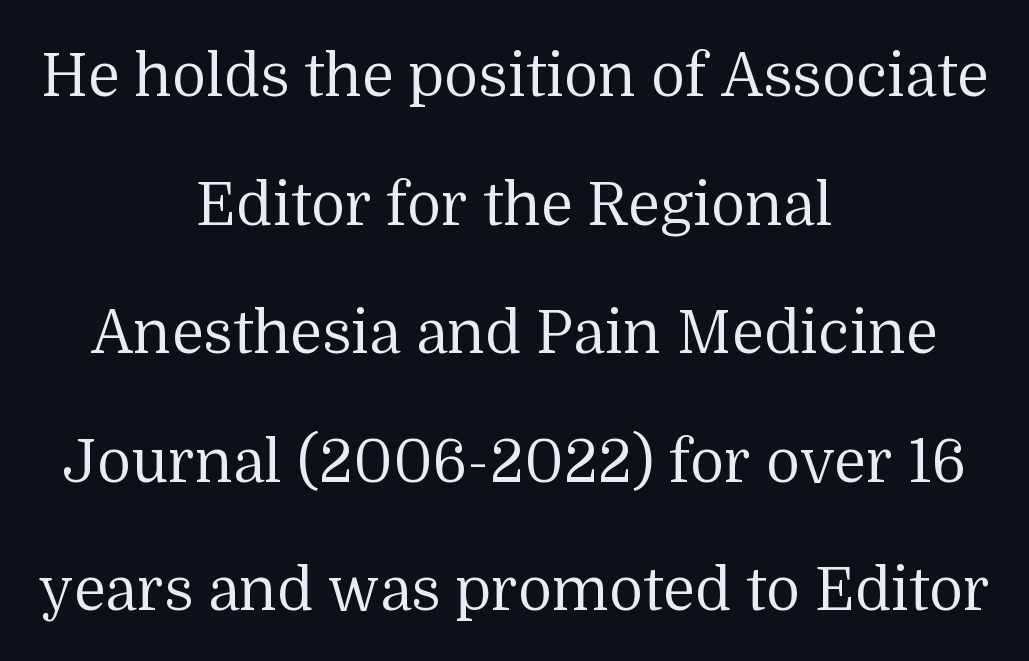
The image shows 59 px regular-weight serif type, upright; set centered, loose line spacing (2.18x), normal letter spacing, not underlined; medium stroke contrast and a medium x-height.
